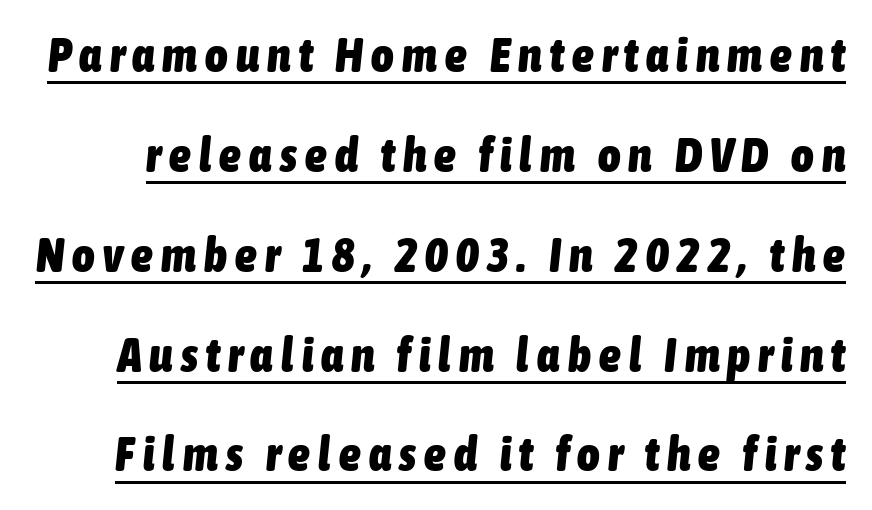
Q: Is the text bold? A: Yes.
Q: Is the text italic (slanted)? A: Yes, it leans right by about 6 degrees.
Q: Is the text underlined? A: Yes.
Q: Is the spacing between lines tight, normal or loose? A: Loose.
Q: Width (condensed, normal, or wide)? A: Condensed.
Q: Stroke contrast? A: Low.
Q: x-height? A: Medium.
Q: Monospaced? A: No.
